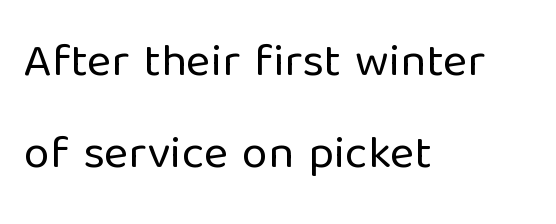
{"serif": "no", "italic": "no", "bold": "no", "weight": "regular", "width": "normal", "stroke_contrast": "low", "x_height": "medium", "monospaced": "no", "underline": "no", "align": "left", "line_spacing": "loose", "line_spacing_ratio": 1.96, "letter_spacing": "normal", "letter_spacing_em": 0.0, "glyph_px": 47}
